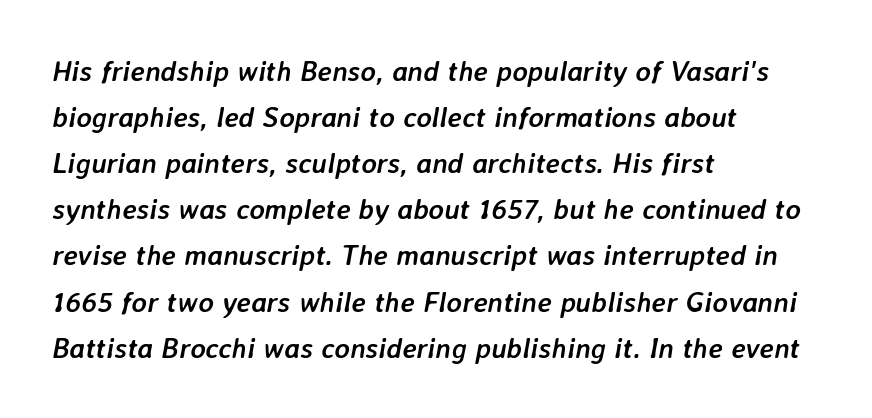
The image shows 29 px semibold type, italic (leaning right); set left-aligned, normal line spacing (1.59x), normal letter spacing, not underlined; low stroke contrast and a medium x-height.
